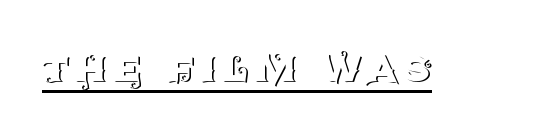
Q: Is the text bold? A: No.
Q: Is the text italic (slanted)? A: No, it is upright.
Q: Is the typeface a serif or a sans-serif typeface? A: Serif.
Q: Is the text underlined? A: Yes.
Q: Width (condensed, normal, or wide)? A: Normal.
Q: Stroke contrast? A: Medium.
Q: x-height? A: Large.
Q: Monospaced? A: No.
